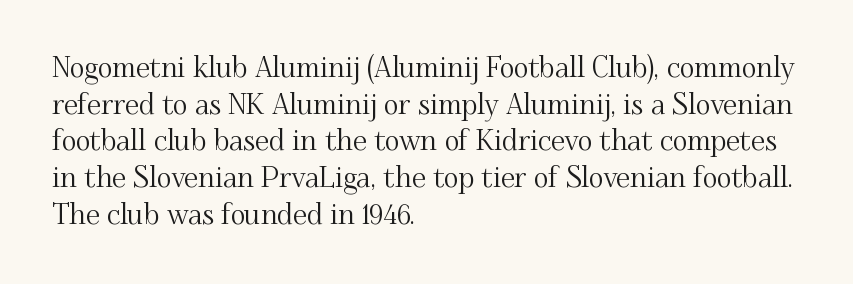
The image shows 28 px serif type, upright; set left-aligned, normal line spacing (1.31x), normal letter spacing, not underlined; medium stroke contrast and a small x-height.
